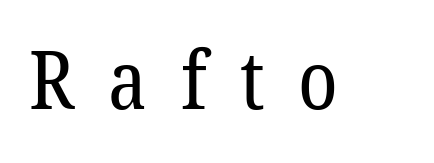
Q: Is the text bold? A: No.
Q: Is the text italic (slanted)? A: No, it is upright.
Q: Is the typeface a serif or a sans-serif typeface? A: Serif.
Q: Is the text underlined? A: No.
Q: Is the spacing between letters normal or unusually wide? A: Unusually wide.
Q: Width (condensed, normal, or wide)? A: Normal.
Q: Stroke contrast? A: Low.
Q: x-height? A: Medium.
Q: Monospaced? A: No.
